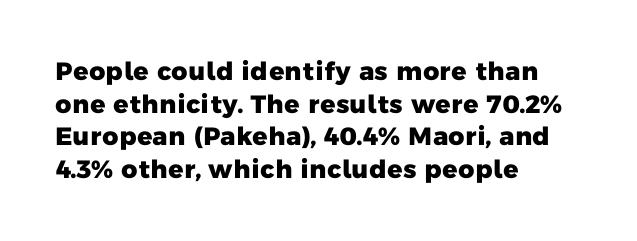
Q: Is the text bold? A: Yes.
Q: Is the text underlined? A: No.
Q: How is the paragraph aligned? A: Left-aligned.
Q: Is the spacing between letters normal or unusually wide? A: Normal.
Q: Is the spacing between lines tight, normal or loose? A: Normal.
